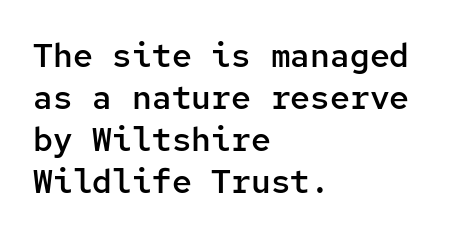
These lines are set flush left with a ragged right edge. In terms of letterform style, serifs are entirely absent. This block has exactly the height ordinary leading produces. Is the type bold? Partly — it's a semibold, heavier than regular but not fully bold. The face used here is monospaced, like something from a code editor.
